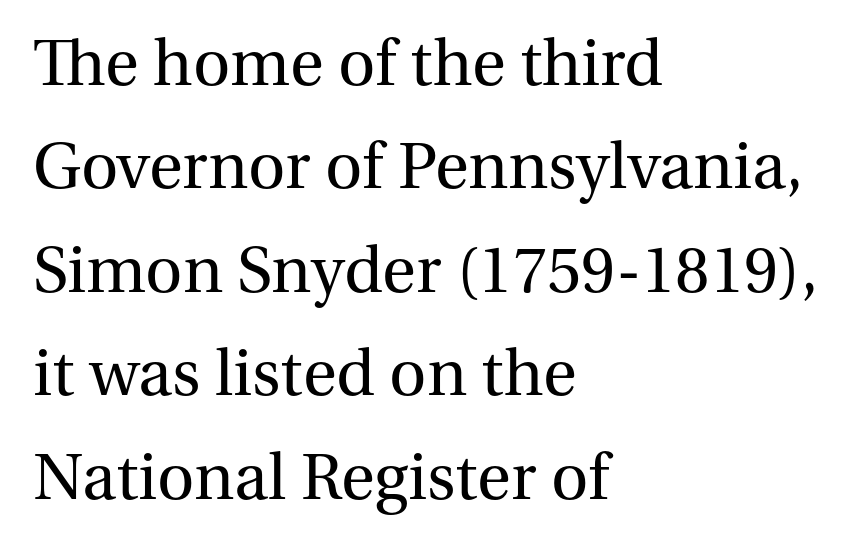
The image shows 69 px regular-weight serif type, upright; set left-aligned, normal line spacing (1.5x), normal letter spacing, not underlined; medium stroke contrast and a medium x-height.
